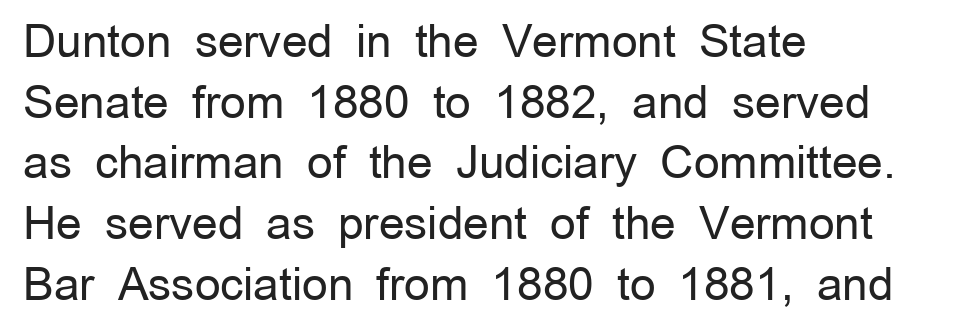
{"serif": "no", "italic": "no", "bold": "no", "weight": "regular", "width": "normal", "stroke_contrast": "low", "x_height": "medium", "monospaced": "no", "underline": "no", "align": "left", "line_spacing": "normal", "line_spacing_ratio": 1.35, "letter_spacing": "normal", "letter_spacing_em": 0.0, "glyph_px": 45}
